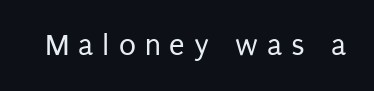
Q: Is the text bold? A: No.
Q: Is the text italic (slanted)? A: No, it is upright.
Q: Is the typeface a serif or a sans-serif typeface? A: Sans-serif.
Q: Is the text underlined? A: No.
Q: Is the spacing between letters normal or unusually wide? A: Unusually wide.
Q: Width (condensed, normal, or wide)? A: Condensed.
Q: Stroke contrast? A: Low.
Q: x-height? A: Large.
Q: Monospaced? A: No.
